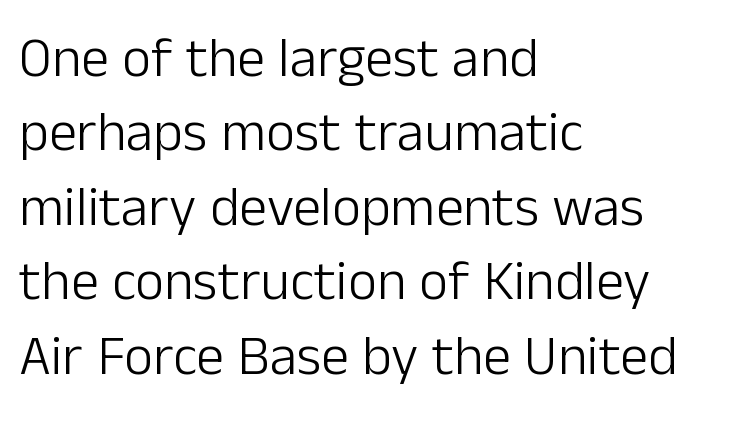
{"serif": "no", "italic": "no", "bold": "no", "weight": "light", "width": "normal", "stroke_contrast": "low", "x_height": "medium", "monospaced": "no", "underline": "no", "align": "left", "line_spacing": "normal", "line_spacing_ratio": 1.33, "letter_spacing": "normal", "letter_spacing_em": 0.0, "glyph_px": 56}
